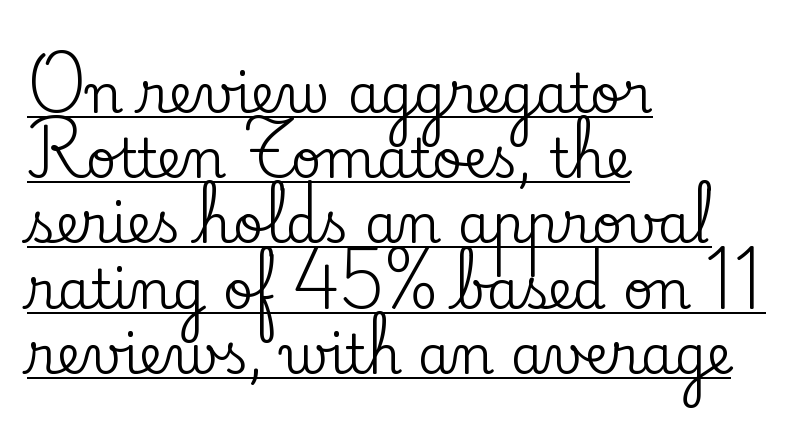
The image shows 53 px serif type, upright; set left-aligned, line spacing 1.23x, normal letter spacing, underlined; low stroke contrast and a small x-height.
